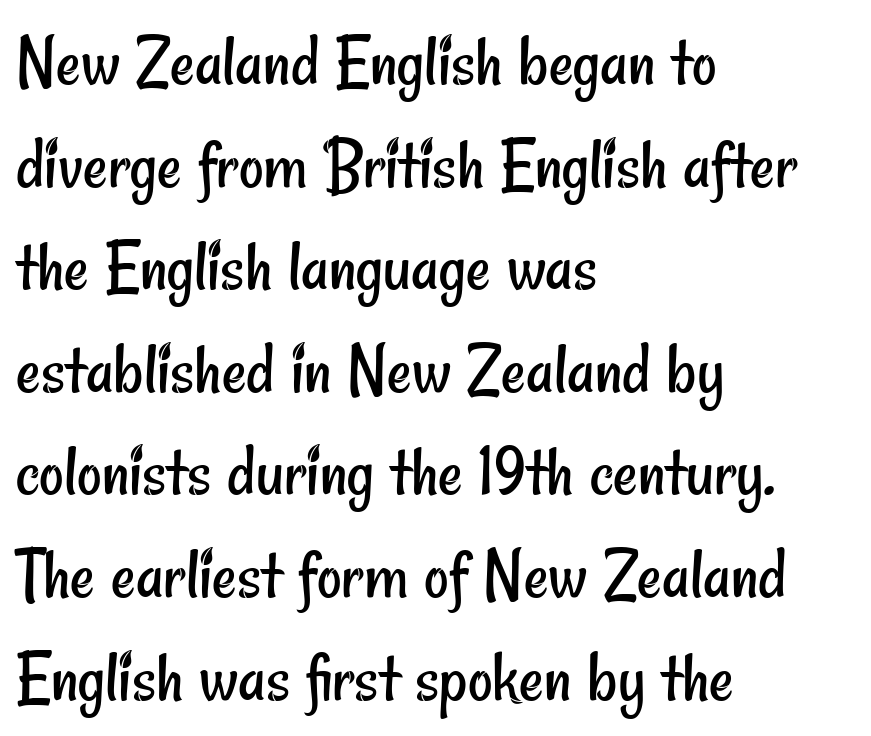
The image shows 76 px regular-weight, condensed sans-serif type; set left-aligned, normal line spacing (1.35x), normal letter spacing, not underlined; low stroke contrast and a small x-height.
